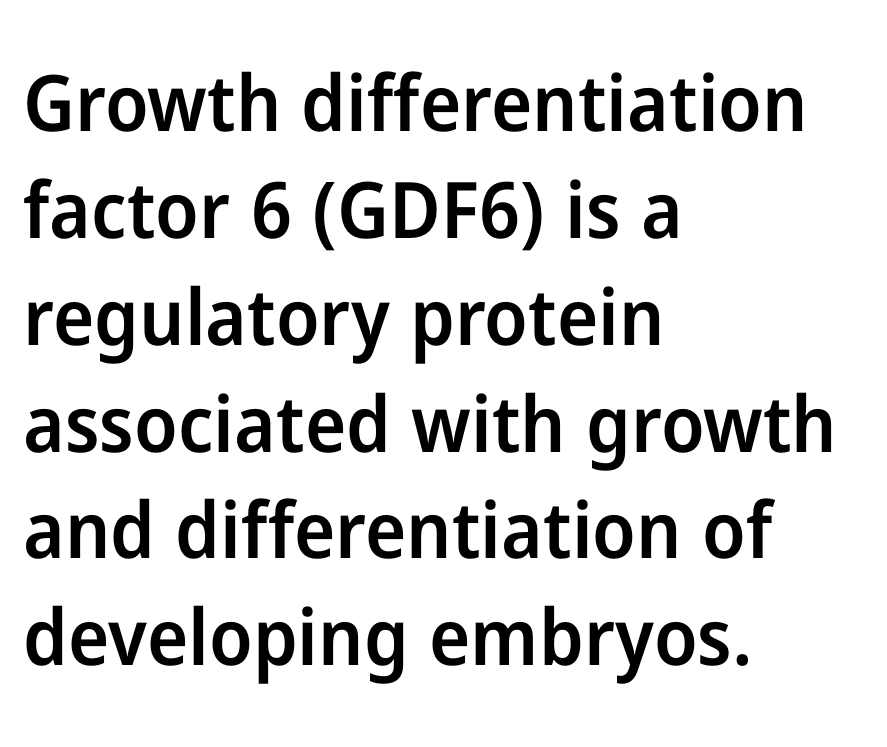
Designer's note — italics off, roman on. Visually the block forms a straight wall on the left and a jagged coastline on the right. Evenly set lines give the paragraph a standard silhouette. A clean baseline with only descenders dipping below it. The face used here is proportionally spaced, like ordinary book or web type. Heft: intermediate — a semibold.
